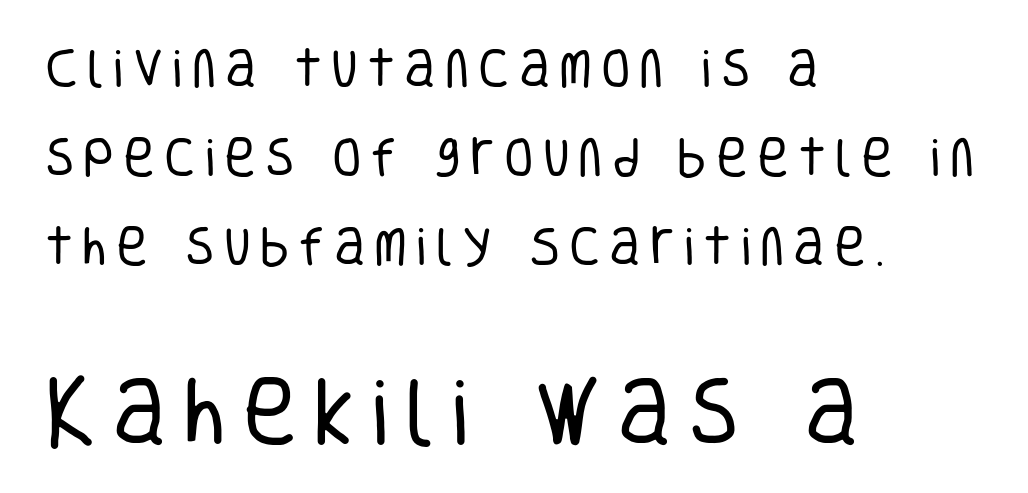
{"serif": "no", "italic": "no", "bold": "no", "weight": "regular", "width": "condensed", "stroke_contrast": "low", "x_height": "large", "monospaced": "no", "underline": "no", "align": "left", "line_spacing": "loose", "line_spacing_ratio": 2.07, "letter_spacing": "wide", "letter_spacing_em": 0.21, "larger_block": "second", "size_ratio": 1.74, "glyph_px": 75}
